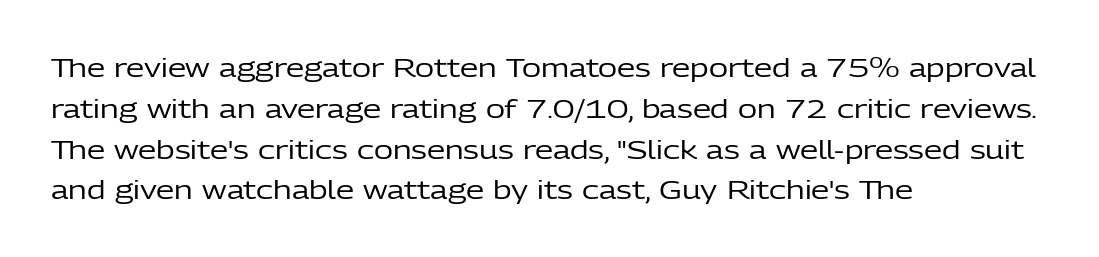
The image shows 26 px text type, upright; set left-aligned, normal line spacing (1.57x), normal letter spacing, not underlined.
